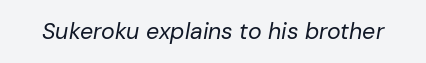
Q: Is the text bold? A: No.
Q: Is the text italic (slanted)? A: Yes, it leans right by about 10 degrees.
Q: Is the text underlined? A: No.
Q: Is the spacing between letters normal or unusually wide? A: Normal.
